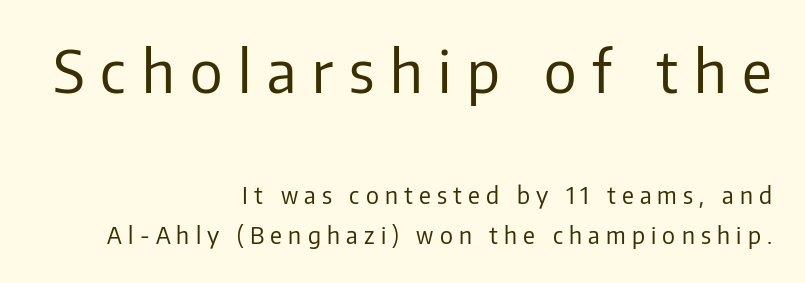
The image shows 58 px regular-weight sans-serif type, upright; set right-aligned, line spacing 1.73x, unusually wide letter spacing (+0.27 em), not underlined; the first (top) block is 2.52x larger; low stroke contrast and a medium x-height.
